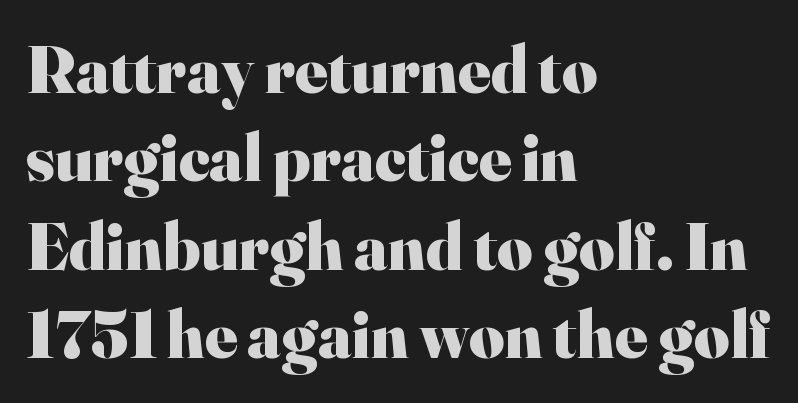
The image shows 68 px heavy serif type, upright; set left-aligned, normal line spacing (1.3x), normal letter spacing, not underlined; high stroke contrast and a small x-height.
